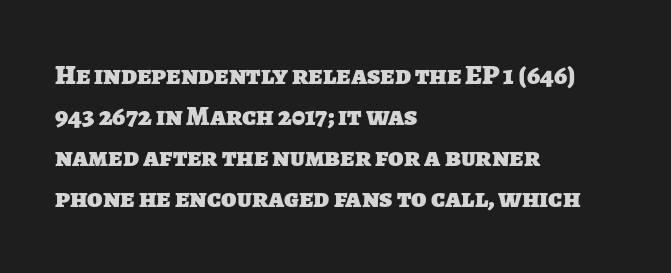
{"serif": "no", "bold": "yes", "weight": "heavy", "width": "normal", "stroke_contrast": "low", "x_height": "large", "monospaced": "no", "underline": "no", "align": "left", "line_spacing": "normal", "line_spacing_ratio": 1.47, "letter_spacing": "normal", "letter_spacing_em": 0.0, "glyph_px": 28}
